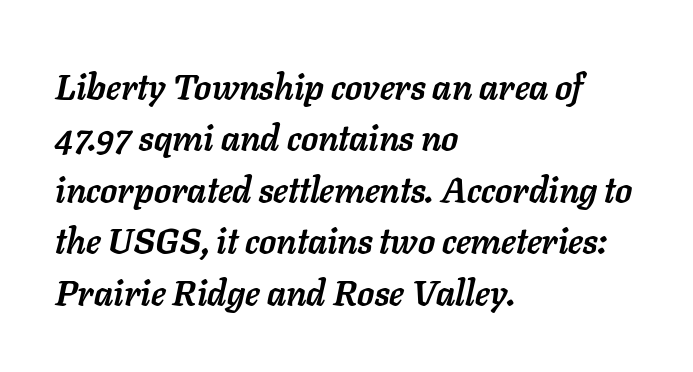
{"italic": "yes", "lean": "right", "slant_degrees": 11, "bold": "yes", "weight": "semibold", "width": "normal", "stroke_contrast": "low", "x_height": "medium", "monospaced": "no", "underline": "no", "align": "left", "line_spacing": "normal", "line_spacing_ratio": 1.47, "letter_spacing": "normal", "letter_spacing_em": 0.0, "glyph_px": 35}
